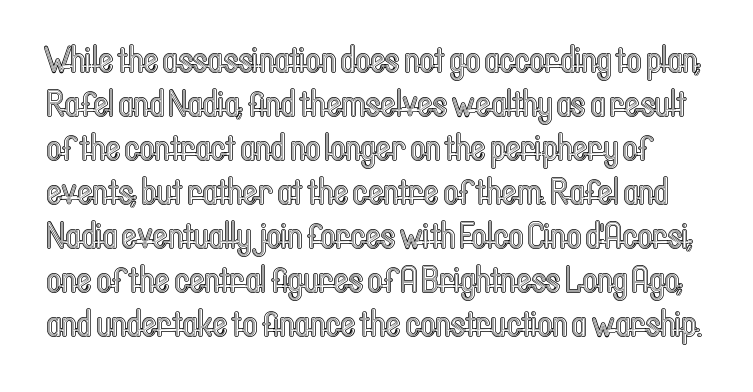
{"italic": "no", "width": "condensed", "x_height": "medium", "monospaced": "no", "underline": "no", "line_spacing_ratio": 1.22, "letter_spacing": "normal", "letter_spacing_em": 0.0, "glyph_px": 36}
